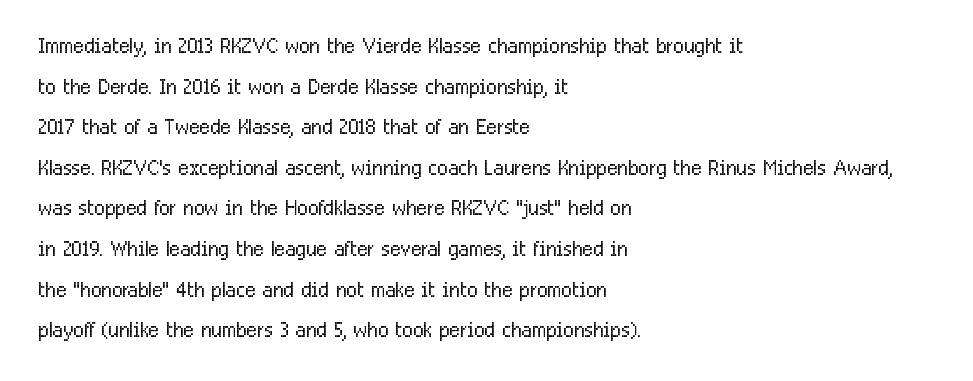
The image shows 28 px light, condensed sans-serif type, upright; set left-aligned, normal line spacing (1.45x), normal letter spacing, not underlined; low stroke contrast and a medium x-height.
